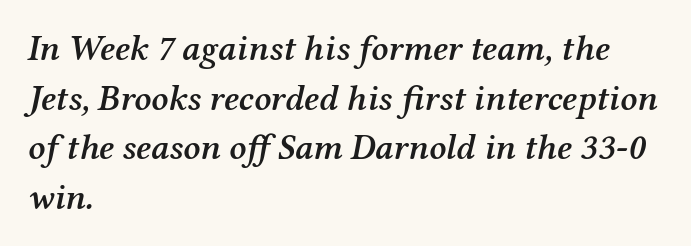
Q: Is the text bold? A: Semi-bold.
Q: Is the text italic (slanted)? A: Yes, it leans right by about 12 degrees.
Q: Is the typeface a serif or a sans-serif typeface? A: Serif.
Q: Is the text underlined? A: No.
Q: How is the paragraph aligned? A: Left-aligned.
Q: Is the spacing between letters normal or unusually wide? A: Normal.
Q: Is the spacing between lines tight, normal or loose? A: Normal.
Q: Width (condensed, normal, or wide)? A: Normal.
Q: Stroke contrast? A: Medium.
Q: x-height? A: Medium.
Q: Monospaced? A: No.
